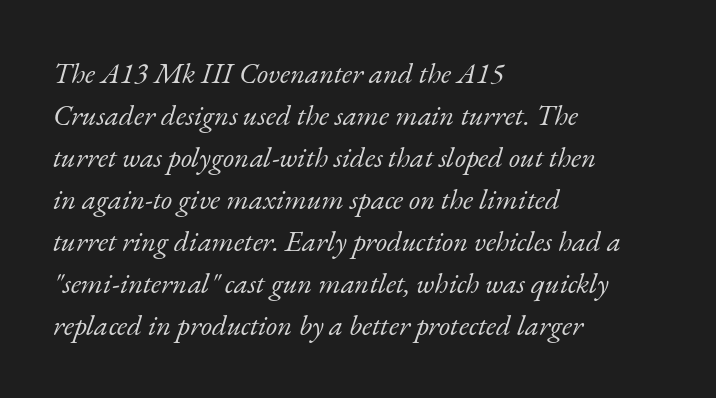
The image shows 29 px light serif type, italic (leaning right); set left-aligned, normal line spacing (1.45x), normal letter spacing, not underlined; low stroke contrast and a small x-height.
